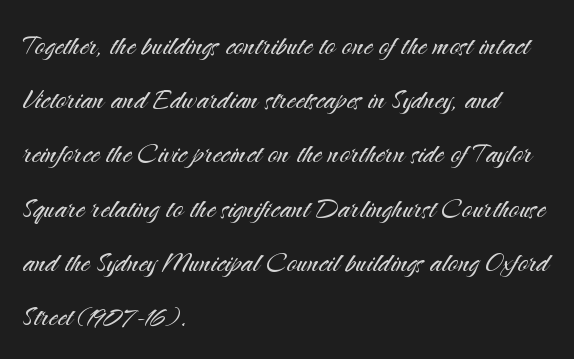
Q: Is the text bold? A: No.
Q: Is the text italic (slanted)? A: Yes.
Q: Is the typeface a serif or a sans-serif typeface? A: Sans-serif.
Q: Is the text underlined? A: No.
Q: How is the paragraph aligned? A: Left-aligned.
Q: Is the spacing between letters normal or unusually wide? A: Normal.
Q: Is the spacing between lines tight, normal or loose? A: Normal.
Q: Width (condensed, normal, or wide)? A: Normal.
Q: Stroke contrast? A: Medium.
Q: x-height? A: Small.
Q: Monospaced? A: No.
